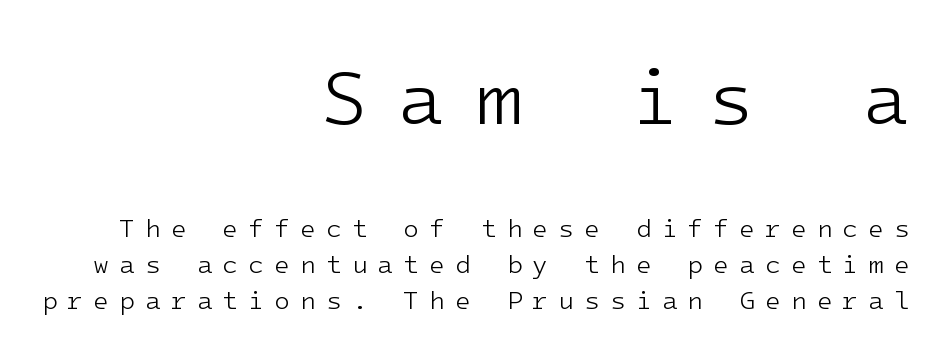
It's the straight-up-and-down kind of type. The tracking jumps out immediately: characters are airy and widely separated. This rendering employs a face without finishing strokes, i.e., a sans-serif. The letters in the upper block stand taller than those in the block below.
